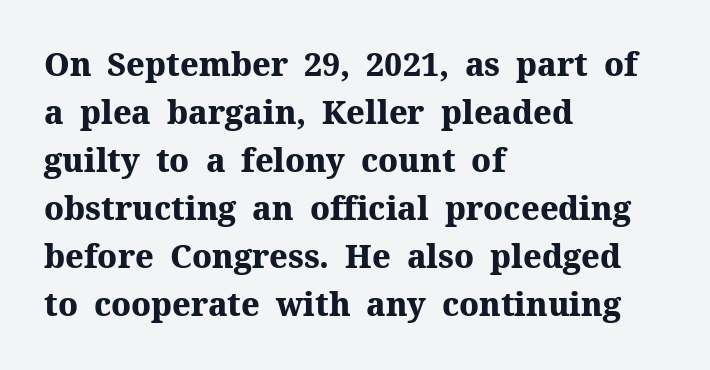
The image shows 32 px heavy serif type, upright; set left-aligned, normal line spacing (1.5x), normal letter spacing, not underlined; medium stroke contrast and a medium x-height.
